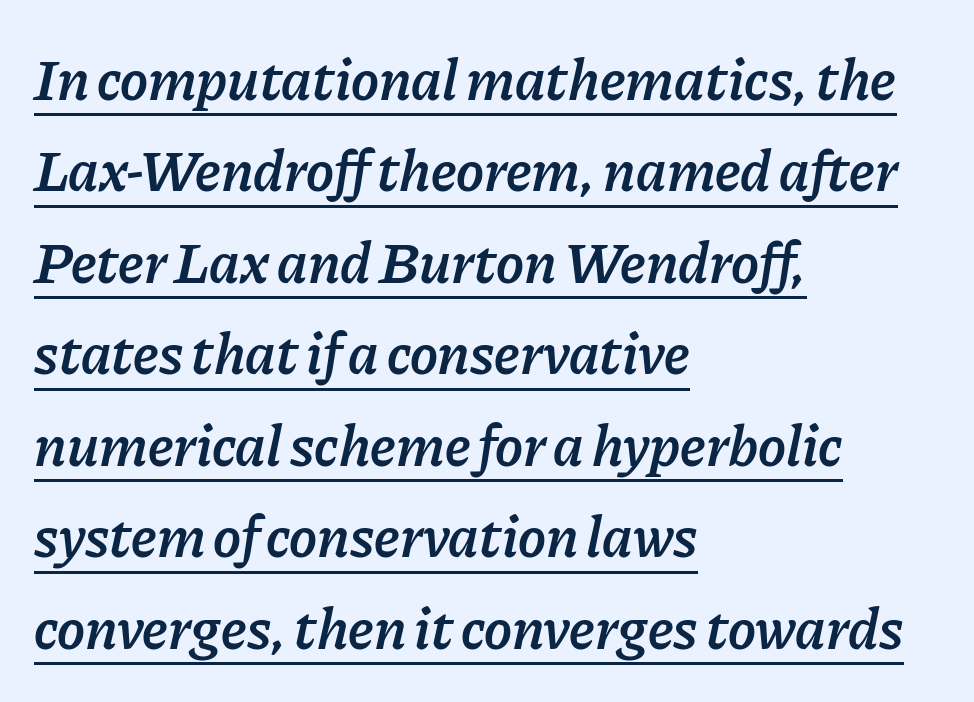
Q: Is the text bold? A: Semi-bold.
Q: Is the text italic (slanted)? A: Yes, it leans right by about 11 degrees.
Q: Is the text underlined? A: Yes.
Q: How is the paragraph aligned? A: Left-aligned.
Q: Is the spacing between letters normal or unusually wide? A: Normal.
Q: Is the spacing between lines tight, normal or loose? A: Normal.
Q: Width (condensed, normal, or wide)? A: Normal.
Q: Stroke contrast? A: Low.
Q: x-height? A: Medium.
Q: Monospaced? A: No.
